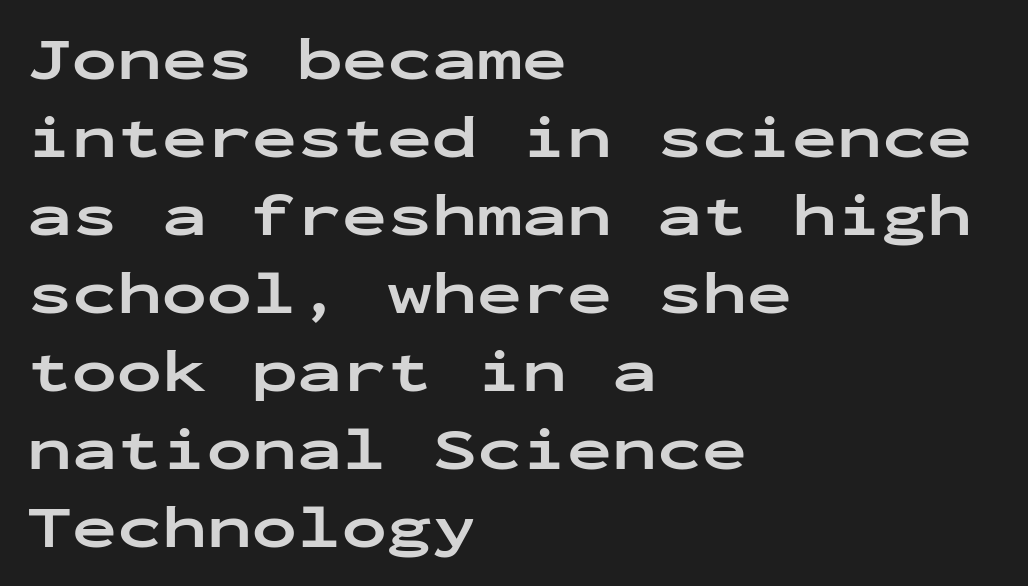
The image shows 60 px bold, wide sans-serif type, upright, monospaced; set left-aligned, normal line spacing (1.3x), normal letter spacing, not underlined; low stroke contrast and a medium x-height.
